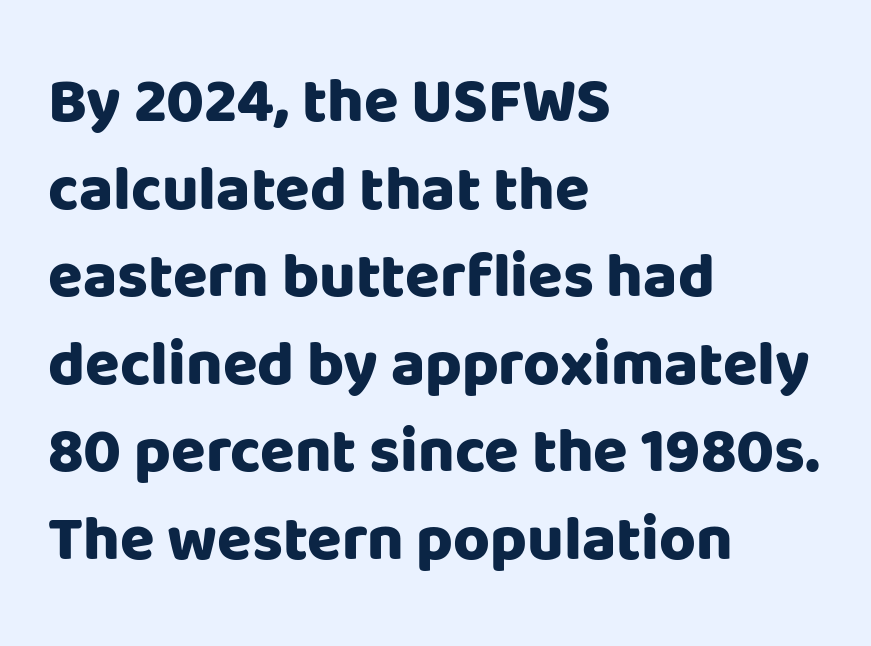
The image shows 63 px heavy sans-serif type, upright; set left-aligned, normal line spacing (1.39x), normal letter spacing, not underlined; low stroke contrast and a large x-height.
